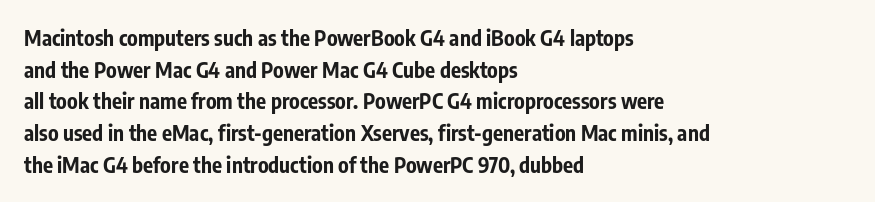
This is roman type, the default non-slanted kind. Observe the ordinary spacing: letters are neighbours, not strangers. The space between consecutive lines is moderate. Leftover space on each line is placed entirely after the last word. The string is rendered with underlining switched off. What weight is shown? A full bold with thick strokes.
